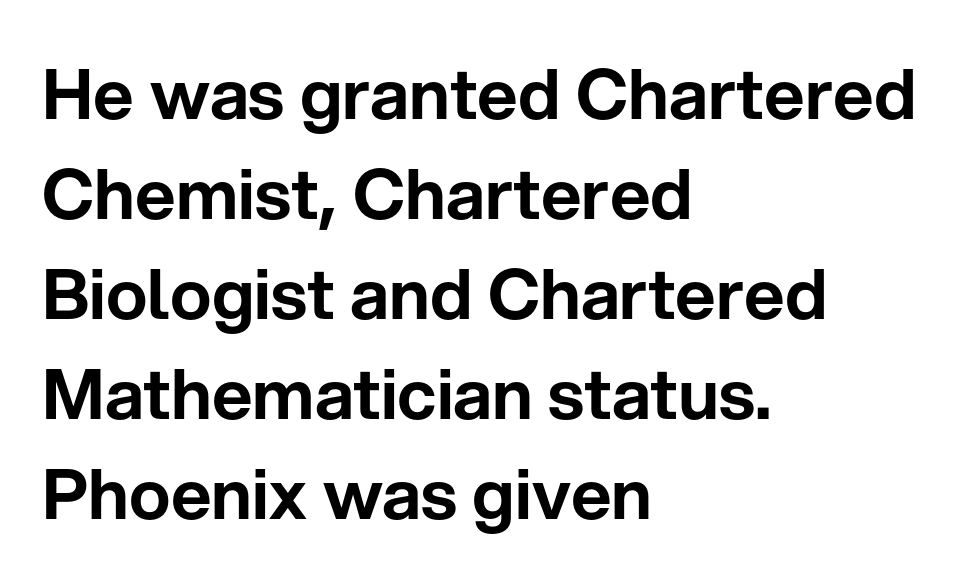
The image shows 70 px sans-serif type, upright; set left-aligned, normal line spacing (1.43x), normal letter spacing, not underlined; low stroke contrast and a medium x-height.
